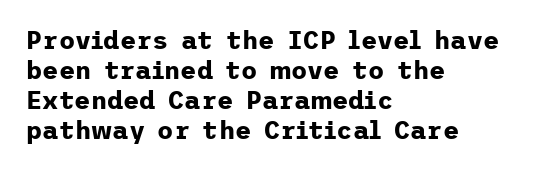
The image shows 25 px bold type, upright; set left-aligned, line spacing 1.2x, normal letter spacing, not underlined.
